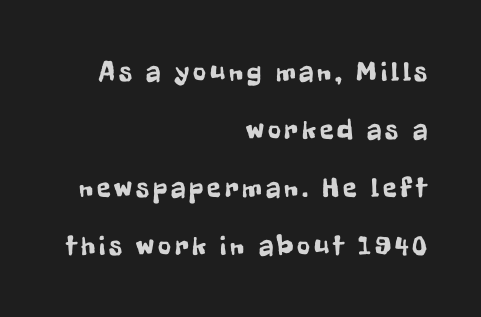
The image shows 28 px condensed sans-serif type, upright; set right-aligned, loose line spacing (2.07x), not underlined; low stroke contrast and a medium x-height.
